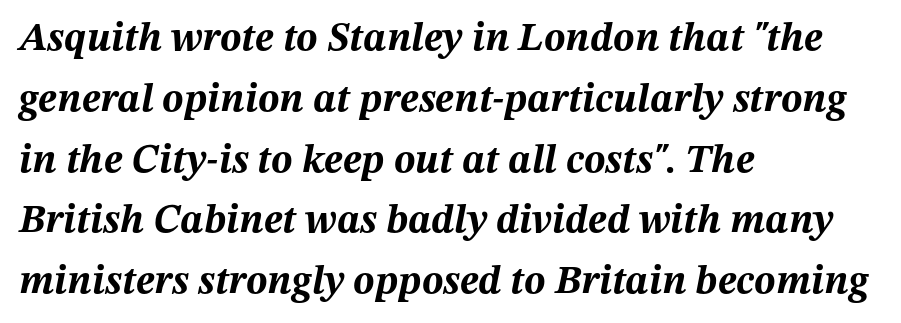
The image shows 40 px bold type, italic (leaning right); set left-aligned, normal line spacing (1.52x), normal letter spacing, not underlined; medium stroke contrast and a medium x-height.
